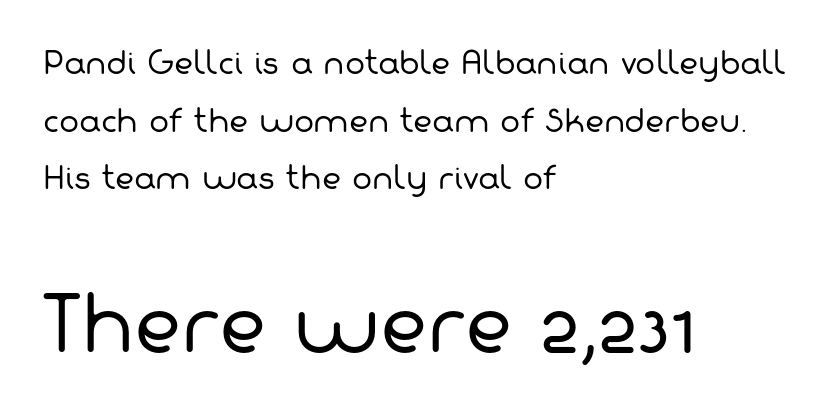
The image shows 74 px regular-weight sans-serif type; set left-aligned, loose line spacing (1.92x), normal letter spacing, not underlined; the second (bottom) block is 2.47x larger; low stroke contrast and a medium x-height.
